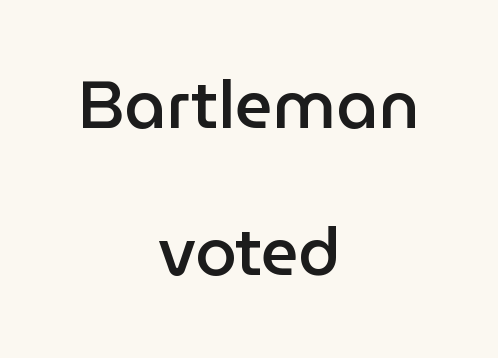
The characters look somewhat weighty, a semibold short of true bold. These lines are rendered in a variable-pitch font. Anything drawn beneath the words? Only blank space. Each word holds together tightly as a unit, with standard inter-letter gaps.
